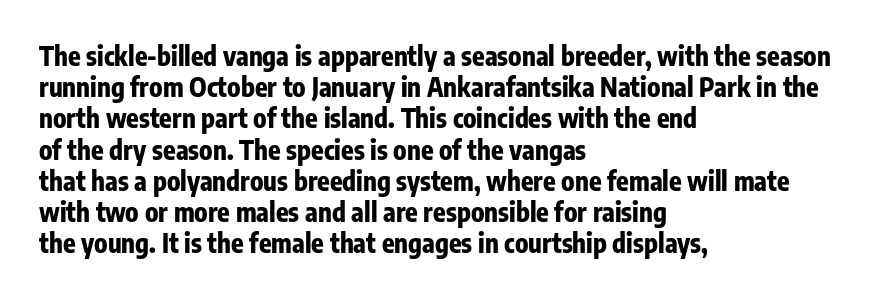
A typesetter would mark this as roman, not italic. The face used here is rendered with its standard letterfit. As a designer I'd log this as weight 700, bold. Underlining? Definitely not there. The text block is weighted toward the left margin, trailing off unevenly rightward.
